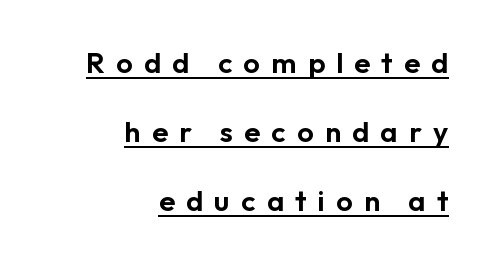
{"serif": "no", "italic": "no", "width": "normal", "stroke_contrast": "low", "x_height": "medium", "monospaced": "no", "underline": "yes", "align": "right", "line_spacing": "loose", "line_spacing_ratio": 2.38, "letter_spacing": "wide", "letter_spacing_em": 0.39, "glyph_px": 29}
